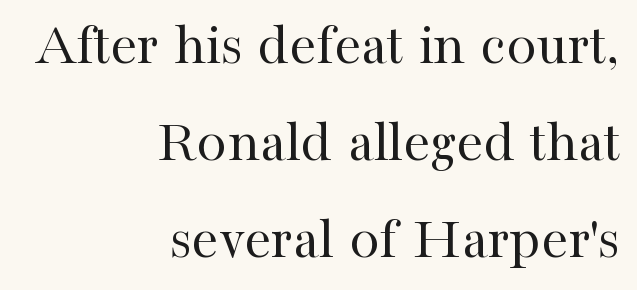
{"serif": "yes", "italic": "no", "bold": "no", "weight": "regular", "width": "normal", "stroke_contrast": "high", "x_height": "medium", "monospaced": "no", "underline": "no", "align": "right", "line_spacing": "normal", "line_spacing_ratio": 1.59, "letter_spacing": "normal", "letter_spacing_em": 0.0, "glyph_px": 61}
